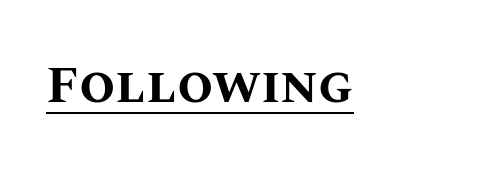
Q: Is the text bold? A: Yes.
Q: Is the text italic (slanted)? A: No, it is upright.
Q: Is the text underlined? A: Yes.
Q: Is the spacing between letters normal or unusually wide? A: Normal.
Q: Width (condensed, normal, or wide)? A: Normal.
Q: Stroke contrast? A: Medium.
Q: x-height? A: Large.
Q: Monospaced? A: No.
